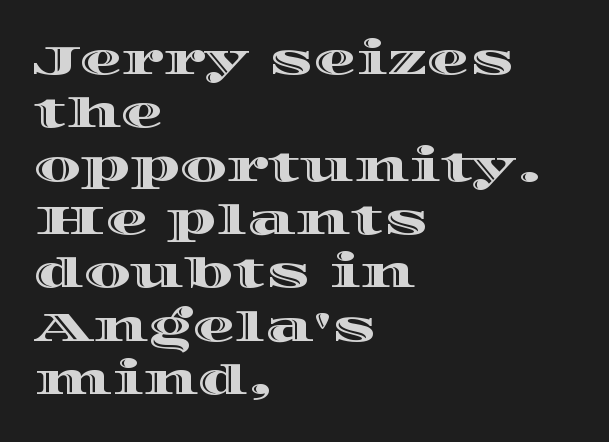
The image shows 42 px wide type, upright; set left-aligned, normal line spacing (1.27x), normal letter spacing, not underlined; a large x-height.
